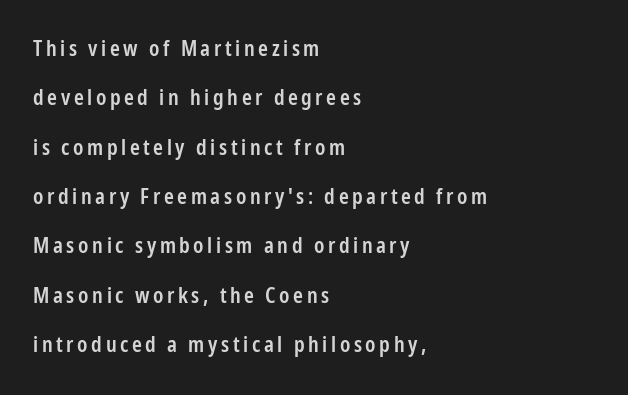
The image shows 21 px text type, upright; set left-aligned, loose line spacing (2.35x), not underlined.
